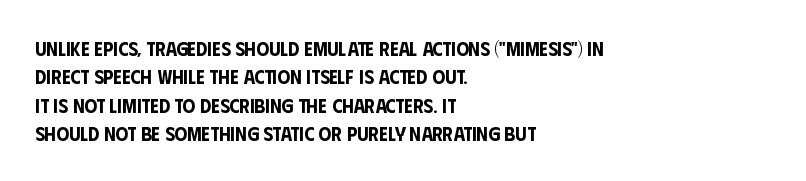
{"italic": "no", "underline": "no", "align": "left", "line_spacing": "normal", "line_spacing_ratio": 1.42, "letter_spacing": "normal", "letter_spacing_em": 0.0, "glyph_px": 20}
